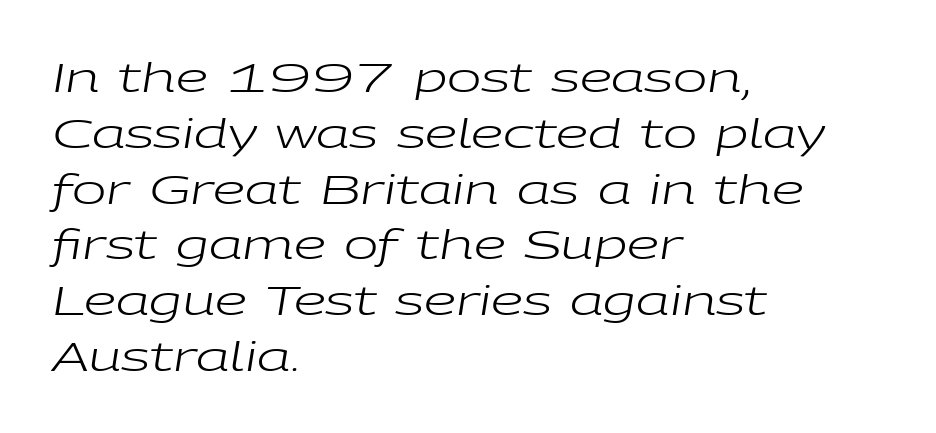
{"italic": "yes", "lean": "right", "slant_degrees": 9, "bold": "no", "weight": "regular", "width": "wide", "stroke_contrast": "low", "x_height": "medium", "monospaced": "no", "underline": "no", "align": "left", "line_spacing": "normal", "line_spacing_ratio": 1.36, "letter_spacing": "normal", "letter_spacing_em": 0.0, "glyph_px": 41}
